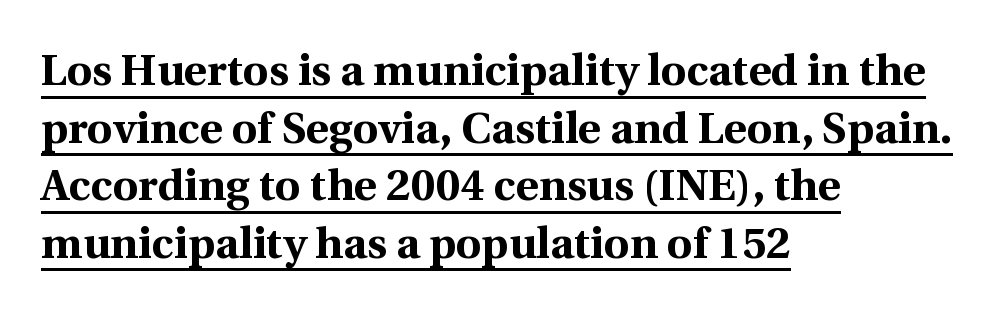
The image shows 44 px bold serif type, upright; set left-aligned, normal line spacing (1.31x), normal letter spacing, underlined; a medium x-height.
